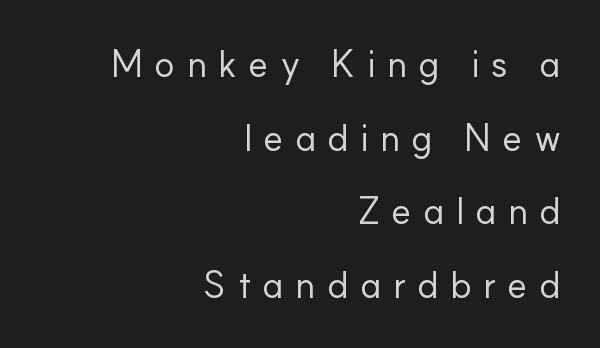
Caption: face not bold, strokes unweighted. The text block is weighted toward the right margin, trailing off unevenly leftward. The area under the type is left untouched. Note the varied advance widths — an 'i' is clearly narrower than an 'm'. How would I describe the line gaps? Wide and relaxed.
